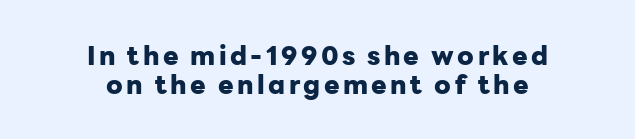
Q: Is the text bold? A: Yes.
Q: Is the text italic (slanted)? A: No, it is upright.
Q: Is the text underlined? A: No.
Q: How is the paragraph aligned? A: Centered.
Q: Is the spacing between lines tight, normal or loose? A: Tight.
